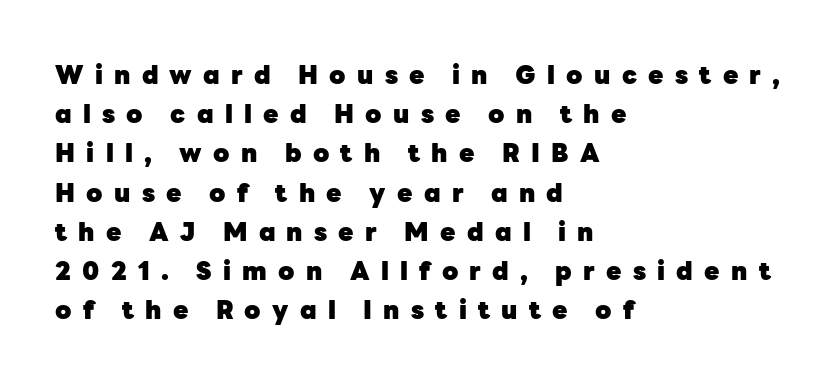
The image shows 25 px bold type, upright; set left-aligned, normal line spacing (1.57x), unusually wide letter spacing (+0.45 em), not underlined.
